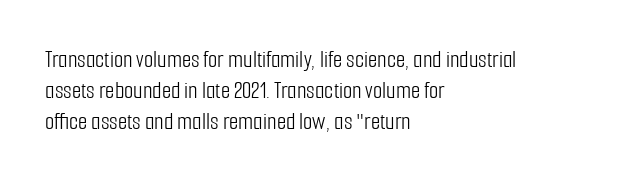
Q: Is the text bold? A: No.
Q: Is the text italic (slanted)? A: No, it is upright.
Q: Is the text underlined? A: No.
Q: How is the paragraph aligned? A: Left-aligned.
Q: Is the spacing between letters normal or unusually wide? A: Normal.
Q: Is the spacing between lines tight, normal or loose? A: Normal.
